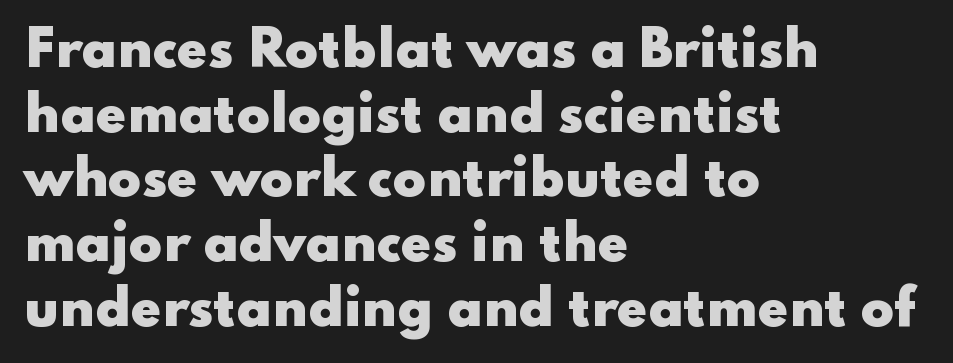
Letters rest on an invisible, unmarked baseline. Notice how the stems are strictly vertical — no italics here. Left-aligned paragraph, ragged on the right. These lines are rendered in a variable-pitch font. Regular leading. This rendering employs a face without finishing strokes, i.e., a sans-serif.
